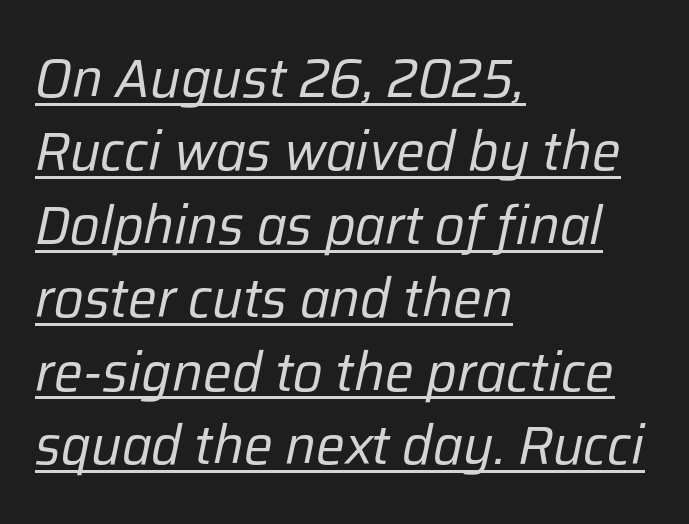
Q: Is the text bold? A: No.
Q: Is the text italic (slanted)? A: Yes, it leans right by about 12 degrees.
Q: Is the text underlined? A: Yes.
Q: How is the paragraph aligned? A: Left-aligned.
Q: Is the spacing between letters normal or unusually wide? A: Normal.
Q: Is the spacing between lines tight, normal or loose? A: Normal.
Q: Width (condensed, normal, or wide)? A: Normal.
Q: Stroke contrast? A: Low.
Q: x-height? A: Medium.
Q: Monospaced? A: No.
